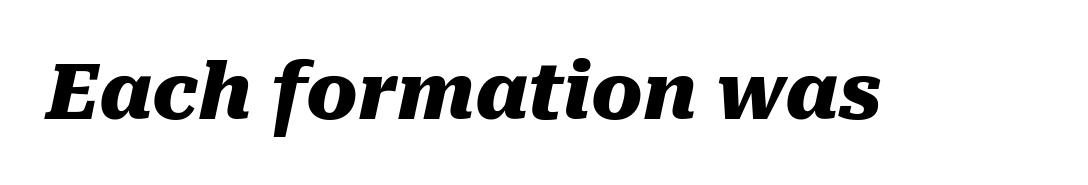
The image shows 77 px heavy type, italic (leaning right); set normal letter spacing, not underlined; medium stroke contrast and a medium x-height.
